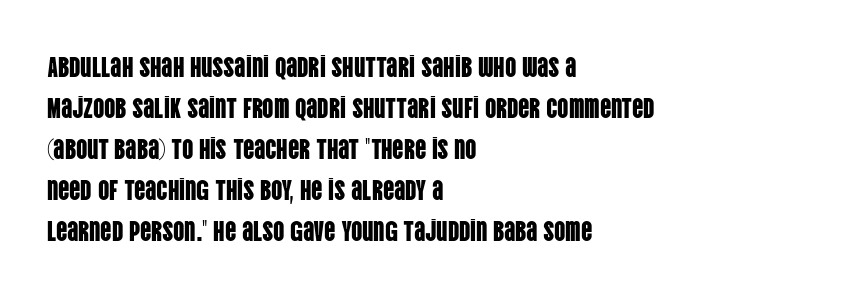
{"serif": "no", "italic": "no", "width": "condensed", "stroke_contrast": "low", "x_height": "large", "monospaced": "no", "underline": "no", "align": "left", "line_spacing": "normal", "line_spacing_ratio": 1.46, "letter_spacing": "normal", "letter_spacing_em": 0.0, "glyph_px": 28}
